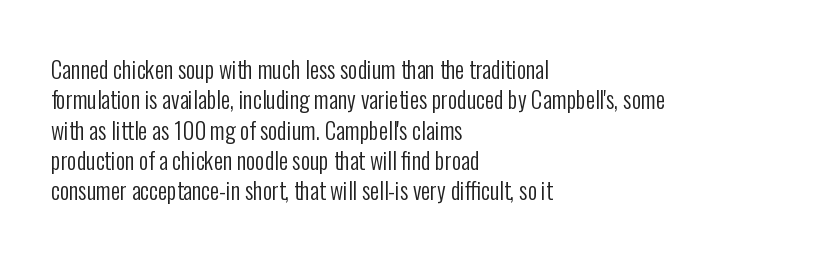
The space directly below the letters is spotless. Caption: standard tracking, unaltered. Vertically, the passage feels balanced, rows spaced as you'd expect. Does the lettering tilt? It doesn't — this is upright.
